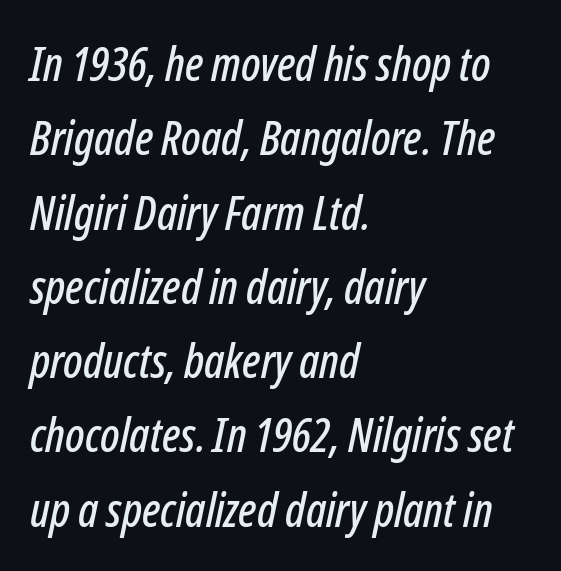
The zone under the glyphs is completely vacant. Baseline-to-baseline distance is the conventional proportion of letter height. Posture: slanted. Compared with typical body copy, the letter spacing here is the same. The ragged edge is on the right, which tells us the setting is flush left.
